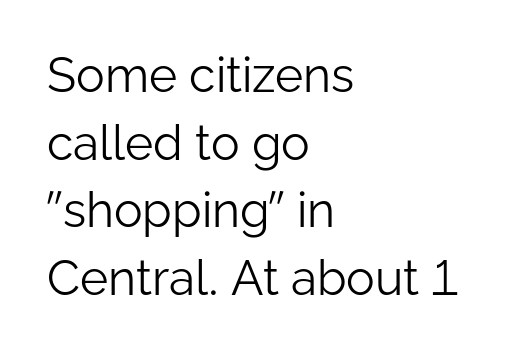
The image shows 48 px light sans-serif type, upright; set left-aligned, normal line spacing (1.41x), normal letter spacing, not underlined; low stroke contrast and a medium x-height.
